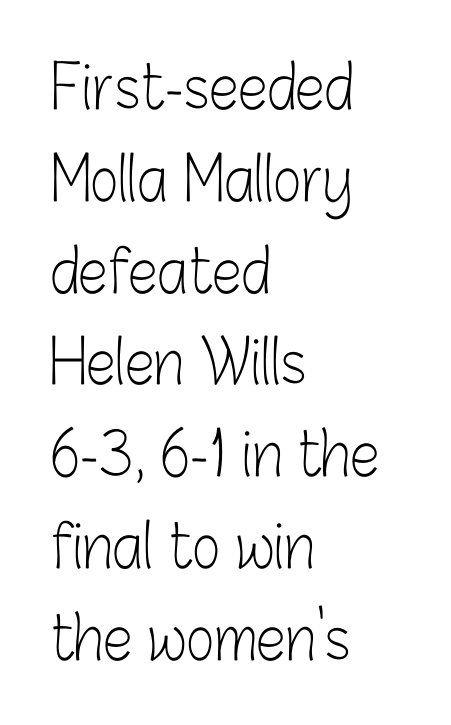
The image shows 60 px light, condensed sans-serif type, upright; set left-aligned, normal line spacing (1.53x), normal letter spacing, not underlined; low stroke contrast and a medium x-height.
